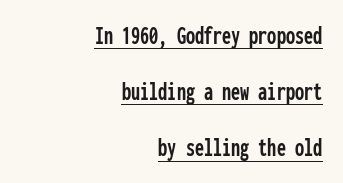
Q: Is the text italic (slanted)? A: No, it is upright.
Q: Is the text underlined? A: Yes.
Q: How is the paragraph aligned? A: Right-aligned.
Q: Is the spacing between letters normal or unusually wide? A: Normal.
Q: Is the spacing between lines tight, normal or loose? A: Loose.
